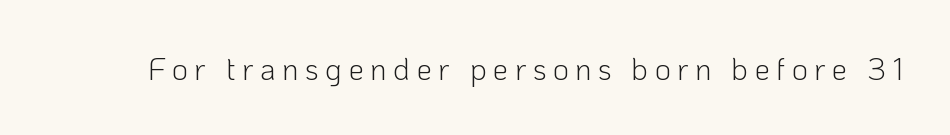
{"serif": "no", "italic": "no", "bold": "no", "weight": "light", "width": "normal", "stroke_contrast": "low", "x_height": "medium", "monospaced": "no", "underline": "no", "letter_spacing": "wide", "letter_spacing_em": 0.2, "glyph_px": 31}
